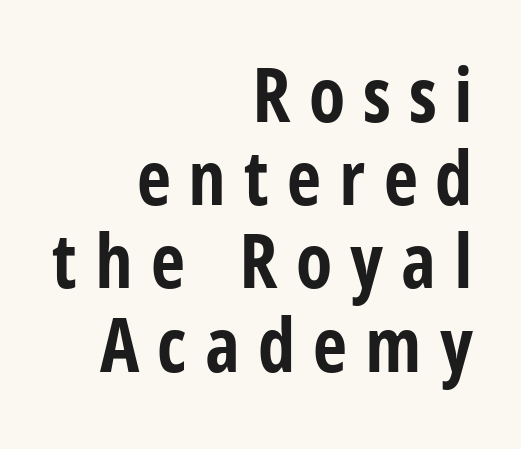
The image shows 75 px bold, condensed sans-serif type, upright; set right-aligned, tight line spacing (1.11x), unusually wide letter spacing (+0.24 em), not underlined; low stroke contrast and a large x-height.
